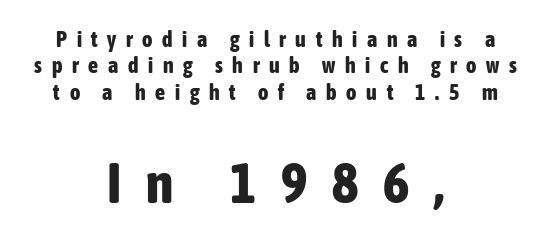
The image shows 56 px bold, condensed sans-serif type, upright; set centered, line spacing 1.2x, unusually wide letter spacing (+0.44 em), not underlined; the second (bottom) block is 2.55x larger; low stroke contrast and a medium x-height.
